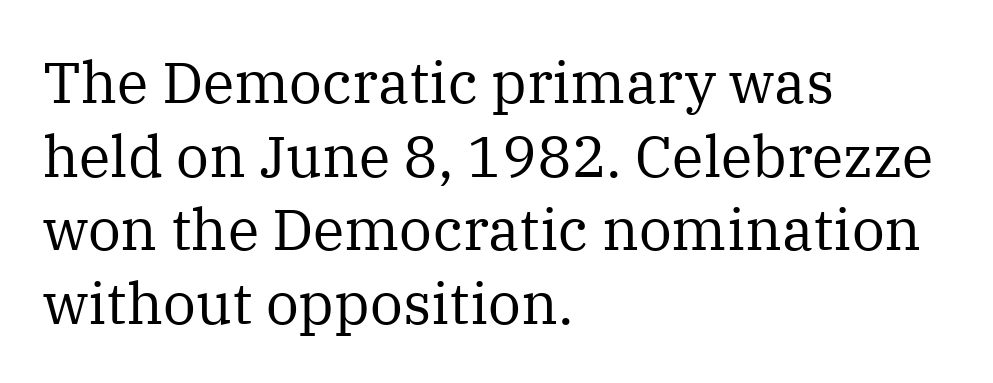
{"serif": "yes", "italic": "no", "bold": "no", "weight": "regular", "width": "normal", "stroke_contrast": "medium", "x_height": "medium", "monospaced": "no", "underline": "no", "align": "left", "line_spacing": "normal", "line_spacing_ratio": 1.27, "letter_spacing": "normal", "letter_spacing_em": 0.0, "glyph_px": 58}
